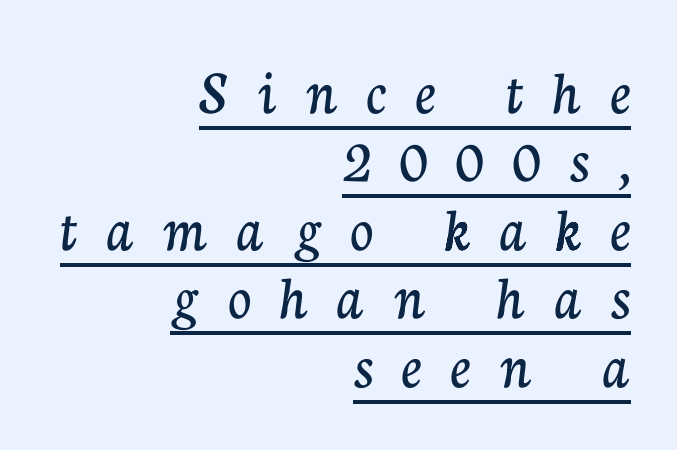
{"serif": "yes", "width": "normal", "stroke_contrast": "low", "x_height": "medium", "monospaced": "no", "underline": "yes", "align": "right", "line_spacing": "tight", "line_spacing_ratio": 1.07, "letter_spacing": "wide", "letter_spacing_em": 0.46, "glyph_px": 64}
